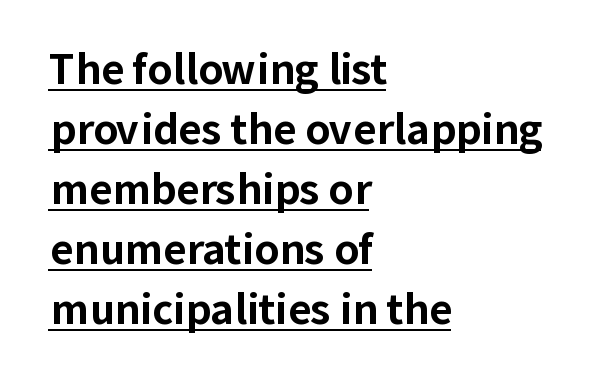
The image shows 40 px bold sans-serif type, upright; set left-aligned, normal line spacing (1.5x), normal letter spacing, underlined; low stroke contrast and a medium x-height.
